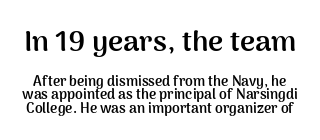
{"serif": "no", "italic": "no", "bold": "yes", "weight": "semibold", "width": "normal", "stroke_contrast": "medium", "x_height": "medium", "monospaced": "no", "underline": "no", "line_spacing": "tight", "line_spacing_ratio": 0.96, "letter_spacing": "normal", "letter_spacing_em": 0.0, "larger_block": "first", "size_ratio": 2.07, "glyph_px": 29}
